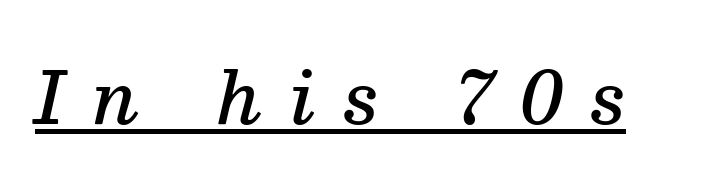
{"serif": "yes", "italic": "yes", "lean": "right", "slant_degrees": 13, "bold": "semi", "weight": "semibold", "width": "normal", "stroke_contrast": "medium", "x_height": "medium", "monospaced": "no", "underline": "yes", "letter_spacing": "wide", "letter_spacing_em": 0.39, "glyph_px": 71}
